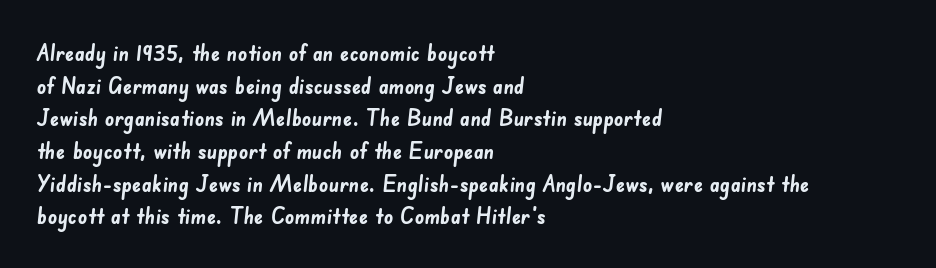
{"bold": "yes", "underline": "no", "align": "left", "line_spacing": "normal", "line_spacing_ratio": 1.42, "letter_spacing": "normal", "letter_spacing_em": 0.0, "glyph_px": 23}
